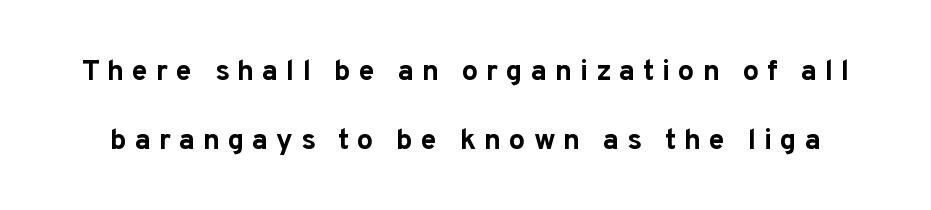
Only glyphs here, with clear space below each row. The letters advance in unequal steps, a hallmark of proportional type. A typesetter would call this leading open, well beyond the default. Every character sits straight up, as roman type does. The typeface chosen for these lines omits serifs.
